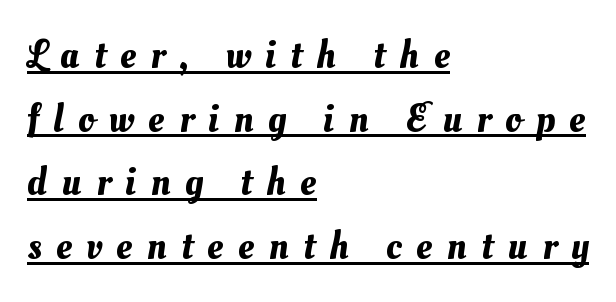
Q: Is the text underlined? A: Yes.
Q: How is the paragraph aligned? A: Left-aligned.
Q: Is the spacing between letters normal or unusually wide? A: Unusually wide.
Q: Is the spacing between lines tight, normal or loose? A: Normal.
Q: Width (condensed, normal, or wide)? A: Normal.
Q: Stroke contrast? A: Medium.
Q: x-height? A: Small.
Q: Monospaced? A: No.
